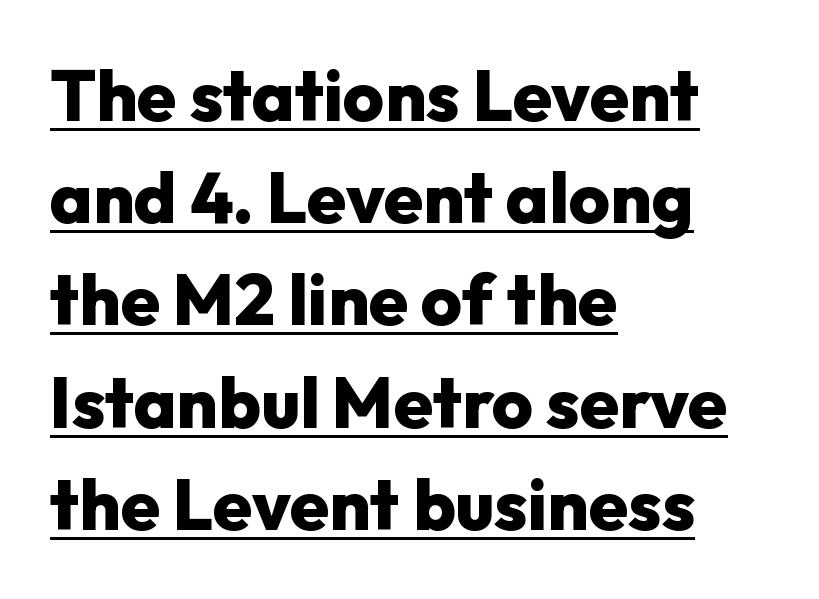
Q: Is the text bold? A: Yes.
Q: Is the text italic (slanted)? A: No, it is upright.
Q: Is the typeface a serif or a sans-serif typeface? A: Sans-serif.
Q: Is the text underlined? A: Yes.
Q: How is the paragraph aligned? A: Left-aligned.
Q: Is the spacing between letters normal or unusually wide? A: Normal.
Q: Is the spacing between lines tight, normal or loose? A: Normal.
Q: Width (condensed, normal, or wide)? A: Normal.
Q: Stroke contrast? A: Low.
Q: x-height? A: Medium.
Q: Monospaced? A: No.
